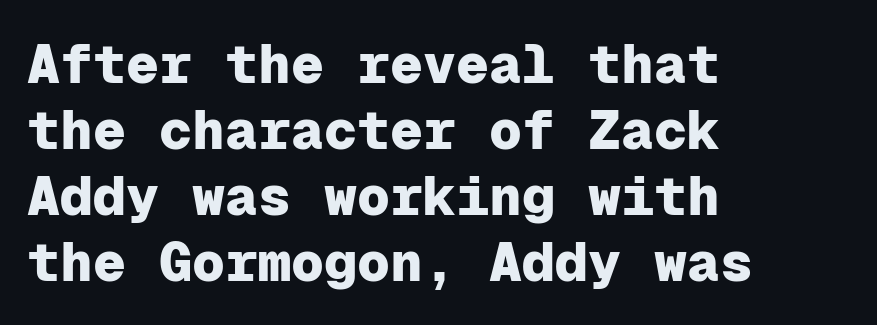
Q: Is the text bold? A: Yes.
Q: Is the text italic (slanted)? A: No, it is upright.
Q: Is the typeface a serif or a sans-serif typeface? A: Sans-serif.
Q: Is the text underlined? A: No.
Q: How is the paragraph aligned? A: Left-aligned.
Q: Is the spacing between letters normal or unusually wide? A: Normal.
Q: Width (condensed, normal, or wide)? A: Normal.
Q: Stroke contrast? A: Low.
Q: x-height? A: Medium.
Q: Monospaced? A: Yes.
